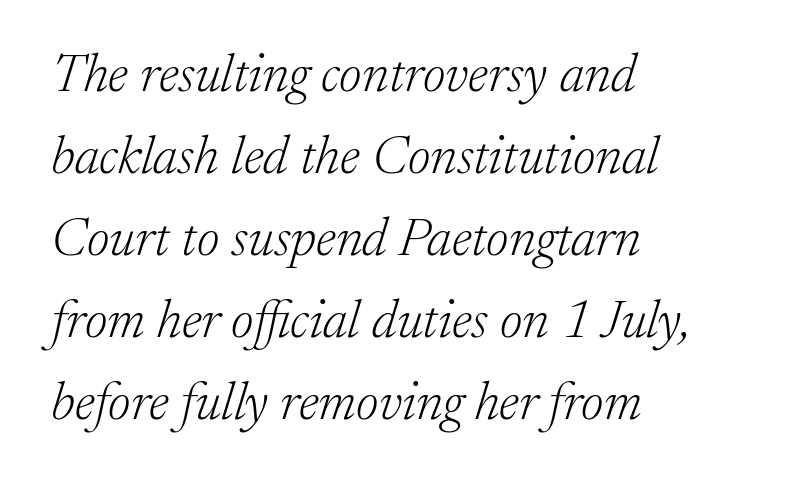
The image shows 54 px light serif type, italic (leaning right); set left-aligned, normal line spacing (1.52x), normal letter spacing, not underlined; low stroke contrast and a medium x-height.
